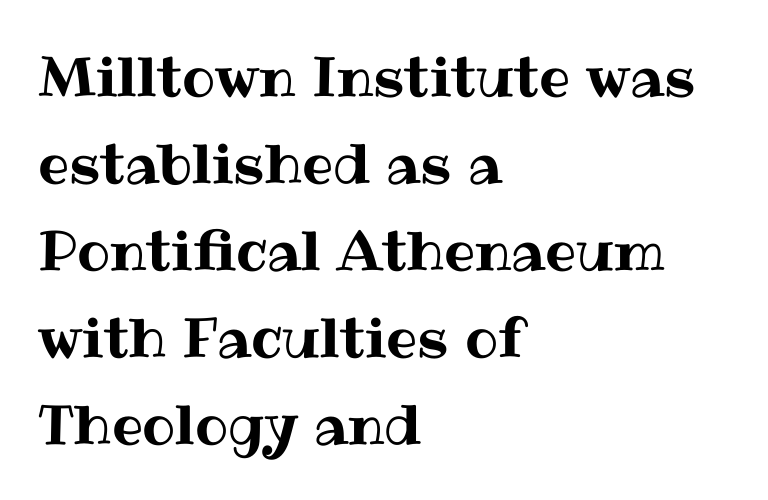
The image shows 55 px text type, upright; set left-aligned, normal line spacing (1.58x), normal letter spacing, not underlined; medium stroke contrast and a medium x-height.
